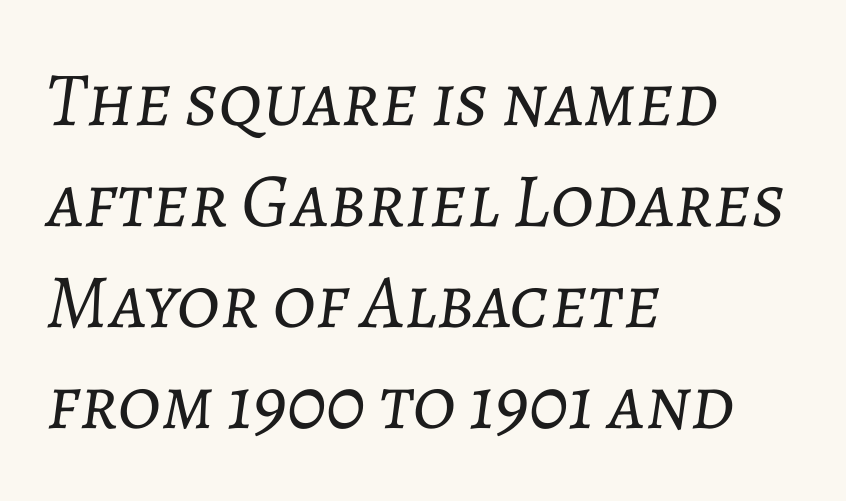
Q: Is the text bold? A: No.
Q: Is the text italic (slanted)? A: Yes, it leans right by about 7 degrees.
Q: Is the text underlined? A: No.
Q: How is the paragraph aligned? A: Left-aligned.
Q: Is the spacing between letters normal or unusually wide? A: Normal.
Q: Is the spacing between lines tight, normal or loose? A: Normal.
Q: Width (condensed, normal, or wide)? A: Normal.
Q: Stroke contrast? A: Low.
Q: x-height? A: Medium.
Q: Monospaced? A: No.
